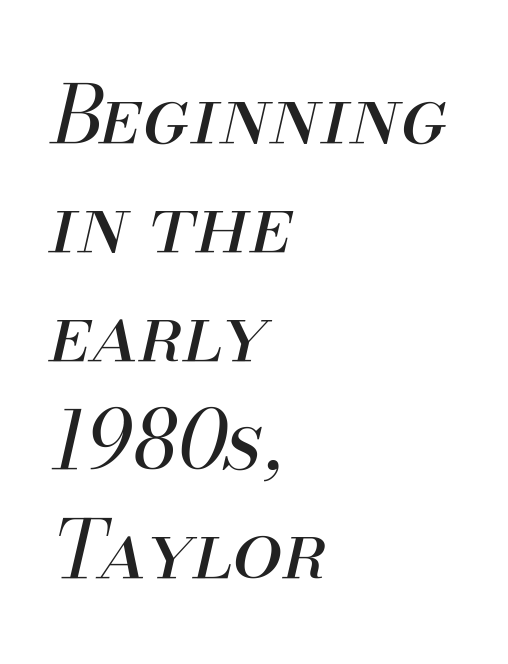
The face used here is proportionally spaced, like ordinary book or web type. All the whitespace from short lines collects on the right. This rendering leaves character spacing at its baseline value. Nothing heavy about these letters — not bold at all. The text carries the slant typical of an italic or oblique font. Type without underlining.
